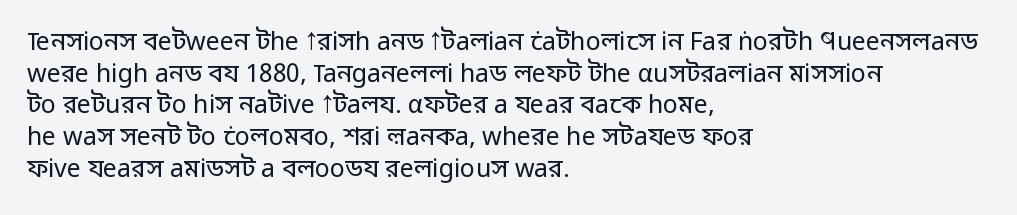
{"italic": "no", "bold": "no", "underline": "no", "align": "left", "line_spacing": "normal", "line_spacing_ratio": 1.27, "letter_spacing": "normal", "letter_spacing_em": 0.0, "glyph_px": 25}
